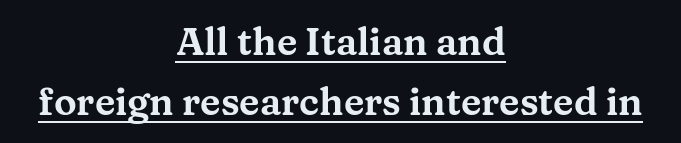
{"serif": "yes", "italic": "no", "width": "wide", "stroke_contrast": "medium", "x_height": "medium", "monospaced": "no", "underline": "yes", "align": "center", "line_spacing": "normal", "line_spacing_ratio": 1.58, "letter_spacing": "normal", "letter_spacing_em": 0.0, "glyph_px": 38}
